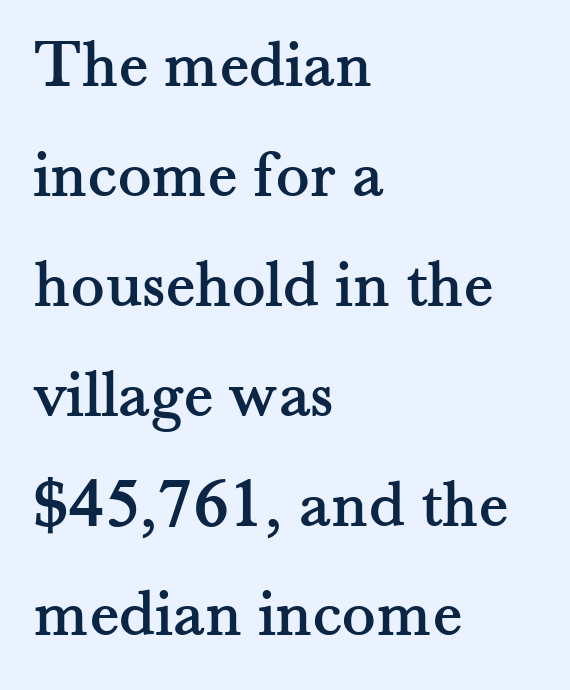
The image shows 70 px serif type, upright; set left-aligned, normal line spacing (1.57x), normal letter spacing, not underlined; medium stroke contrast and a small x-height.
